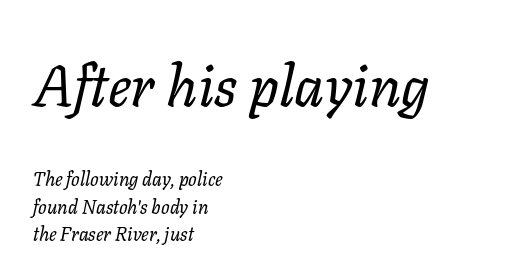
Q: Is the text bold? A: No.
Q: Is the text italic (slanted)? A: Yes, it leans right by about 11 degrees.
Q: Is the text underlined? A: No.
Q: How is the paragraph aligned? A: Left-aligned.
Q: Is the spacing between letters normal or unusually wide? A: Normal.
Q: Is the spacing between lines tight, normal or loose? A: Normal.
Q: Which block of text is set in a larger size, the first (top) or the second (bottom)? A: The first (top) one.
Q: Width (condensed, normal, or wide)? A: Normal.
Q: Stroke contrast? A: Low.
Q: x-height? A: Medium.
Q: Monospaced? A: No.
